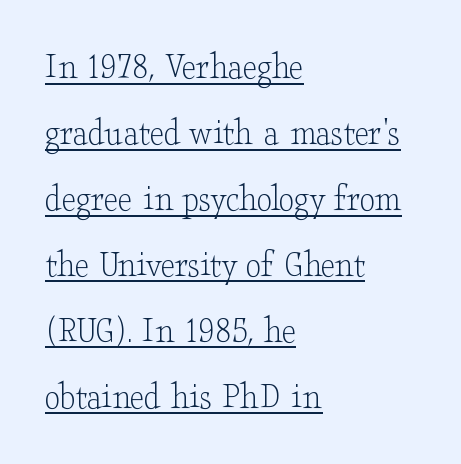
The image shows 39 px light, wide serif type, upright; set left-aligned, normal line spacing (1.69x), normal letter spacing, underlined; low stroke contrast and a small x-height.
